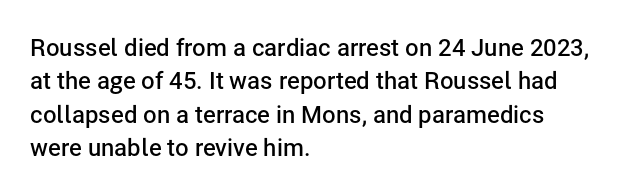
Does the lettering tilt? It doesn't — this is upright. Students, this is semibold: more ink than regular, less than bold. Is the block centered? No — it sits flush against the left margin. The block of text has a typical density, with ordinary space between rows.
